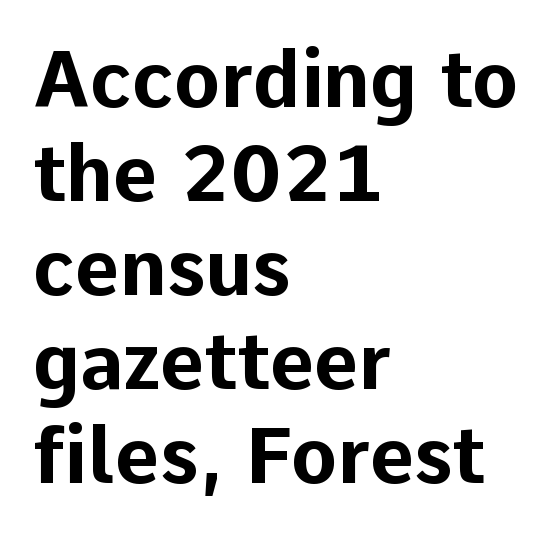
{"serif": "no", "italic": "no", "bold": "yes", "weight": "bold", "width": "normal", "stroke_contrast": "low", "x_height": "medium", "monospaced": "no", "underline": "no", "align": "left", "line_spacing_ratio": 1.22, "letter_spacing": "normal", "letter_spacing_em": 0.0, "glyph_px": 77}
